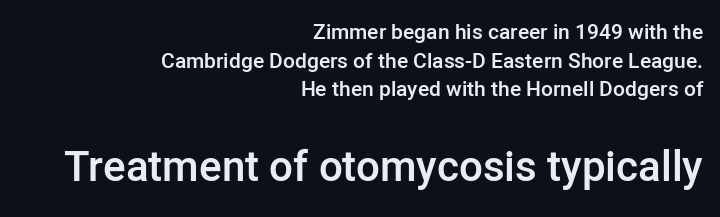
Character widths vary here, with narrow letters taking less room than wide ones. These lines carry some extra weight — a demibold, not a full bold. The passage shown is typeset with a sans-serif family. This sample uses plain, unmodified letter spacing. This block has exactly the height ordinary leading produces.
